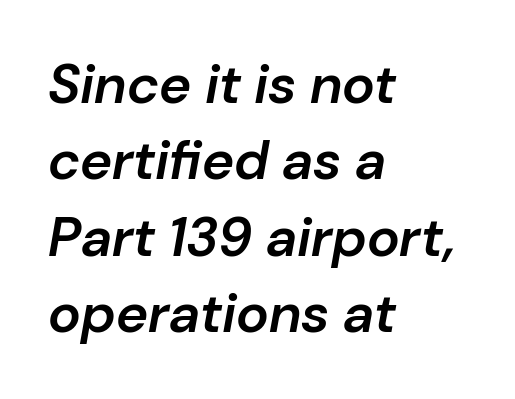
The image shows 55 px semibold type, italic (leaning right); set left-aligned, normal line spacing (1.39x), normal letter spacing, not underlined; low stroke contrast and a medium x-height.
